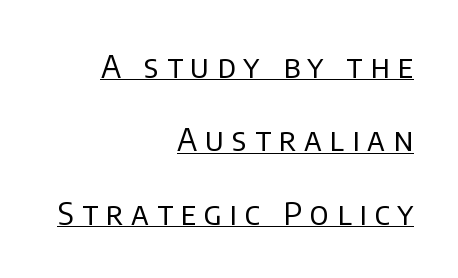
Q: Is the text bold? A: No.
Q: Is the text italic (slanted)? A: No, it is upright.
Q: Is the typeface a serif or a sans-serif typeface? A: Sans-serif.
Q: Is the text underlined? A: Yes.
Q: How is the paragraph aligned? A: Right-aligned.
Q: Is the spacing between letters normal or unusually wide? A: Unusually wide.
Q: Is the spacing between lines tight, normal or loose? A: Loose.
Q: Width (condensed, normal, or wide)? A: Normal.
Q: Stroke contrast? A: Low.
Q: x-height? A: Large.
Q: Monospaced? A: No.
